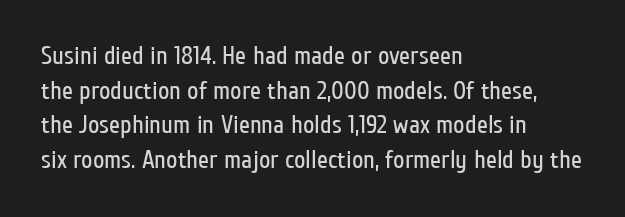
Q: Is the text bold? A: No.
Q: Is the text italic (slanted)? A: No, it is upright.
Q: Is the text underlined? A: No.
Q: How is the paragraph aligned? A: Left-aligned.
Q: Is the spacing between letters normal or unusually wide? A: Normal.
Q: Is the spacing between lines tight, normal or loose? A: Normal.
